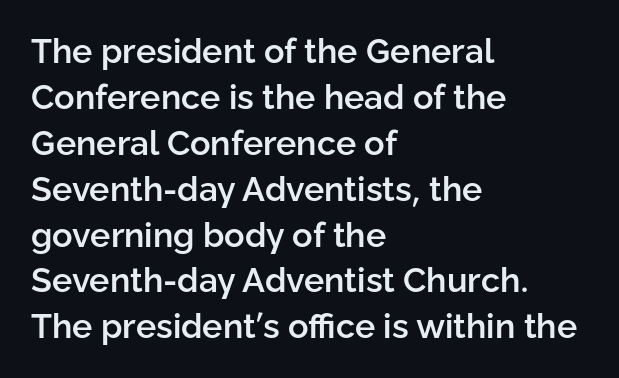
The lines are quadded left. Underline: absent. Is the letter spacing exaggerated? No — it looks like the ordinary default. The axis of the letterforms is exactly vertical.
